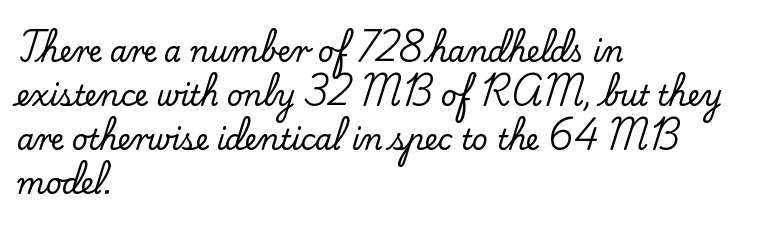
The leading is moderate, giving the passage an even texture. A bare baseline throughout the passage. Serif or sans? Serif — the stroke terminals have little feet. Default kerning and tracking; the words read as compact shapes. The letters advance in unequal steps, a hallmark of proportional type.
